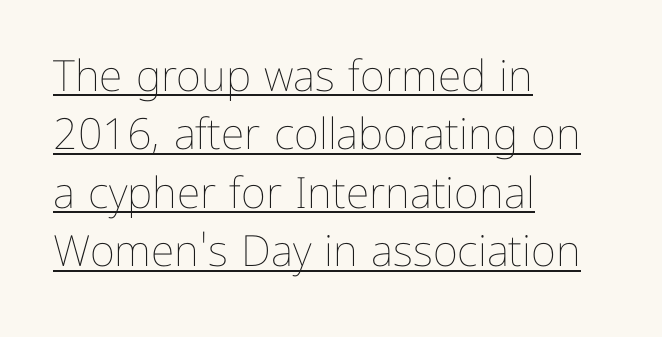
{"italic": "no", "bold": "no", "weight": "thin", "width": "normal", "stroke_contrast": "low", "x_height": "medium", "monospaced": "no", "underline": "yes", "align": "left", "line_spacing": "normal", "line_spacing_ratio": 1.36, "letter_spacing": "normal", "letter_spacing_em": 0.0, "glyph_px": 43}
